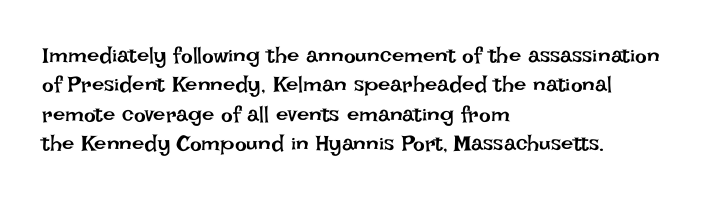
Q: Is the text bold? A: No.
Q: Is the text italic (slanted)? A: No, it is upright.
Q: Is the text underlined? A: No.
Q: How is the paragraph aligned? A: Left-aligned.
Q: Is the spacing between letters normal or unusually wide? A: Normal.
Q: Is the spacing between lines tight, normal or loose? A: Normal.
